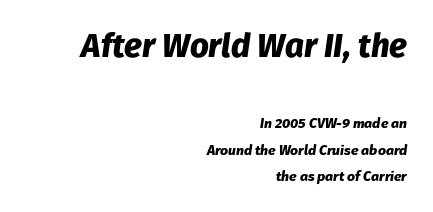
A full-strength bold gives these letters their thick strokes. Nobody touched the tracking dial on this one. Anything drawn beneath the words? Only blank space. Here the first block reads like a headline and the second like body copy. Looks like regular typesetting: each glyph gets only the width it needs. Layout note: lines flush right.
